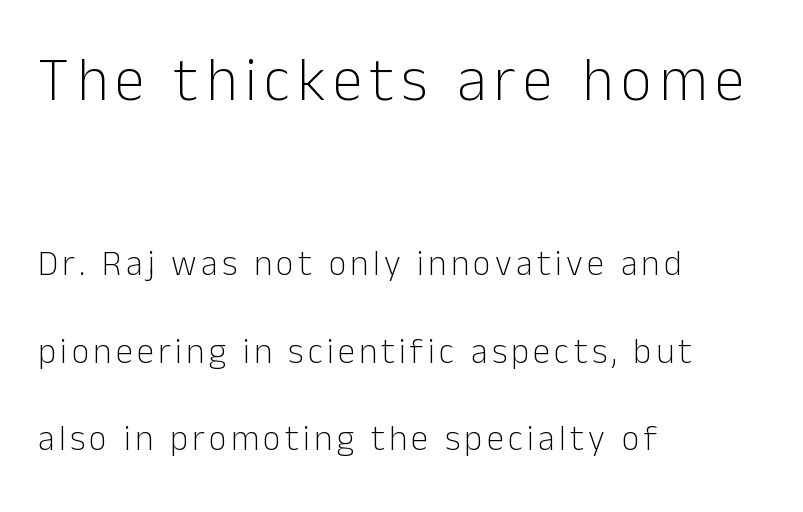
Q: Is the text bold? A: No.
Q: Is the text italic (slanted)? A: No, it is upright.
Q: Is the typeface a serif or a sans-serif typeface? A: Sans-serif.
Q: Is the text underlined? A: No.
Q: How is the paragraph aligned? A: Left-aligned.
Q: Is the spacing between lines tight, normal or loose? A: Loose.
Q: Which block of text is set in a larger size, the first (top) or the second (bottom)? A: The first (top) one.
Q: Width (condensed, normal, or wide)? A: Normal.
Q: Stroke contrast? A: Low.
Q: x-height? A: Medium.
Q: Monospaced? A: No.
